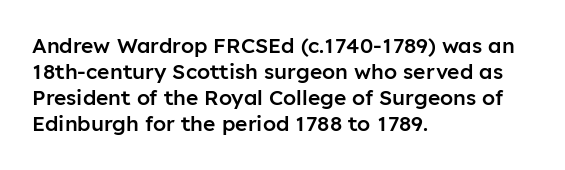
Set as a demibold, roughly 600 on the weight scale. Letter spacing: default. Where is the straight margin? On the left. Designer's note — italics off, roman on. Descenders are the only things crossing below the line.
